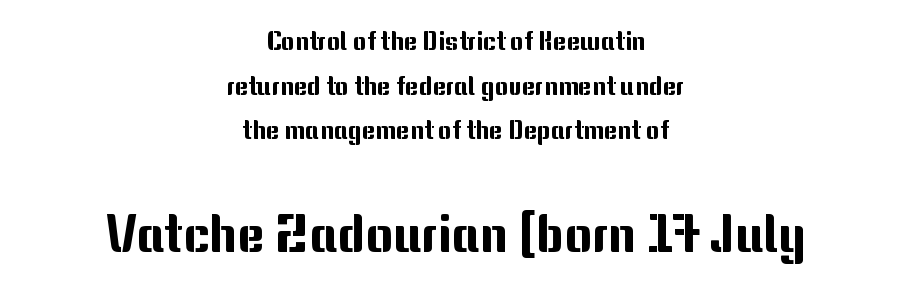
{"serif": "no", "italic": "no", "width": "normal", "stroke_contrast": "medium", "x_height": "medium", "monospaced": "no", "underline": "no", "align": "center", "line_spacing_ratio": 1.72, "letter_spacing": "normal", "letter_spacing_em": 0.0, "larger_block": "second", "size_ratio": 2.0, "glyph_px": 52}
